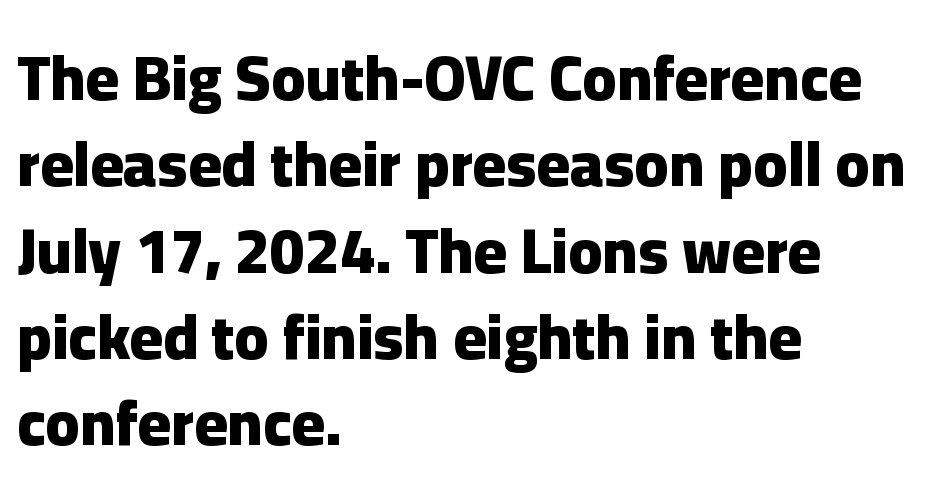
{"serif": "no", "italic": "no", "bold": "yes", "weight": "heavy", "width": "normal", "stroke_contrast": "low", "x_height": "medium", "monospaced": "no", "underline": "no", "align": "left", "line_spacing": "normal", "line_spacing_ratio": 1.37, "letter_spacing": "normal", "letter_spacing_em": 0.0, "glyph_px": 63}
